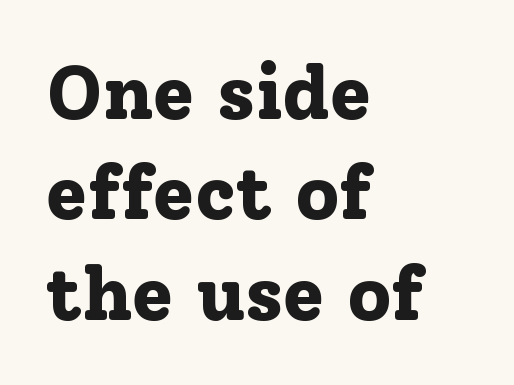
Each line starts at the same left margin while the right side varies. Little horizontal feet cap the strokes, marking this as serif type. Bold? Absolutely — the strokes are thick and heavy. The passage shown stacks its lines at a standard gap. Does the lettering tilt? It doesn't — this is upright.
